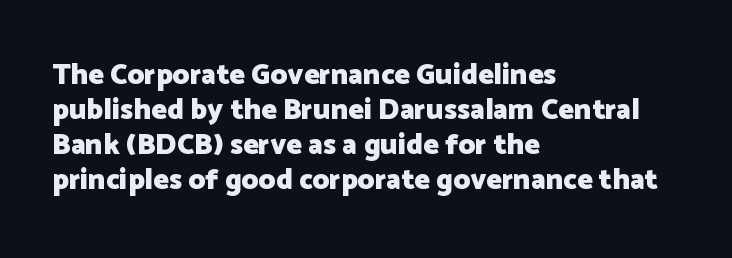
{"serif": "no", "italic": "no", "bold": "yes", "weight": "heavy", "width": "normal", "stroke_contrast": "low", "x_height": "medium", "monospaced": "no", "underline": "no", "align": "left", "line_spacing_ratio": 1.21, "letter_spacing": "normal", "letter_spacing_em": 0.0, "glyph_px": 29}
